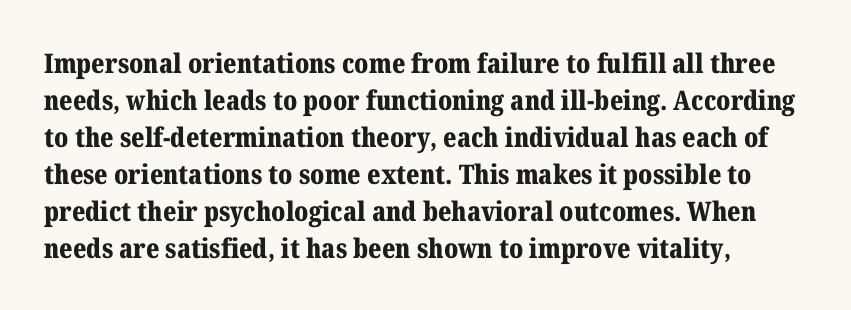
{"italic": "no", "bold": "yes", "underline": "no", "line_spacing": "normal", "line_spacing_ratio": 1.37, "letter_spacing": "normal", "letter_spacing_em": 0.0, "glyph_px": 27}
